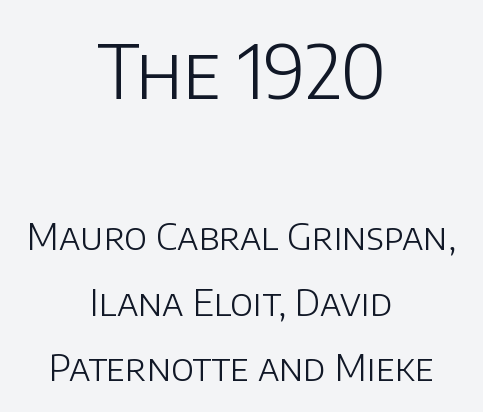
Q: Is the text bold? A: No.
Q: Is the text italic (slanted)? A: No, it is upright.
Q: Is the typeface a serif or a sans-serif typeface? A: Sans-serif.
Q: Is the text underlined? A: No.
Q: How is the paragraph aligned? A: Centered.
Q: Is the spacing between letters normal or unusually wide? A: Normal.
Q: Which block of text is set in a larger size, the first (top) or the second (bottom)? A: The first (top) one.
Q: Width (condensed, normal, or wide)? A: Normal.
Q: Stroke contrast? A: Low.
Q: x-height? A: Large.
Q: Monospaced? A: No.
